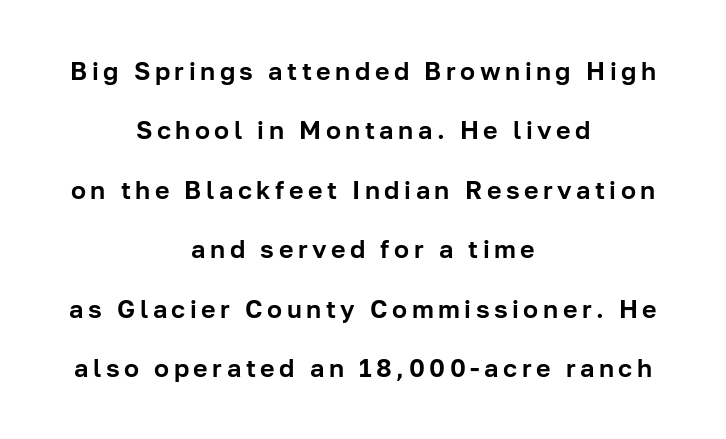
{"italic": "no", "underline": "no", "align": "center", "line_spacing": "loose", "line_spacing_ratio": 2.38, "glyph_px": 25}
